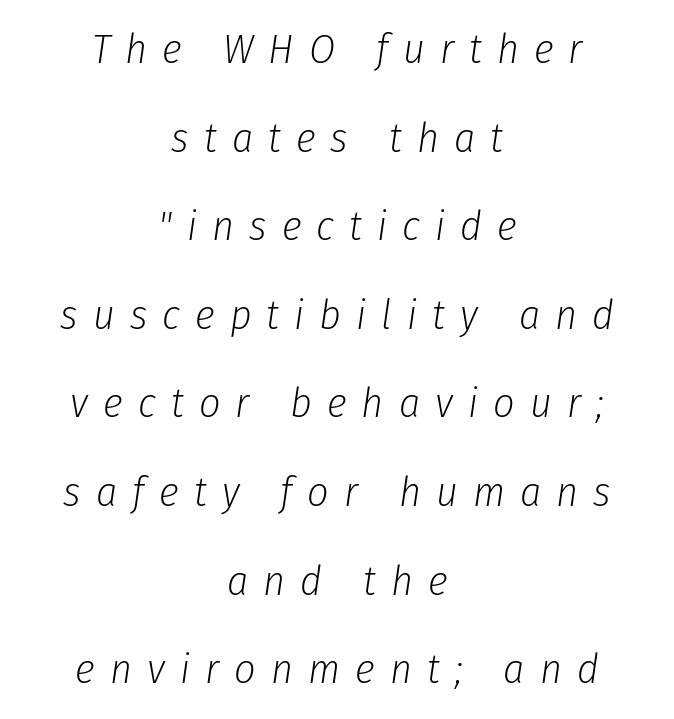
Notice the wide empty band between every row — that's loose leading. Leftover space on each line is divided equally before and after the words. When letters slant like this, we call the style italic. Counters stay open thanks to moderate or lighter strokes.
